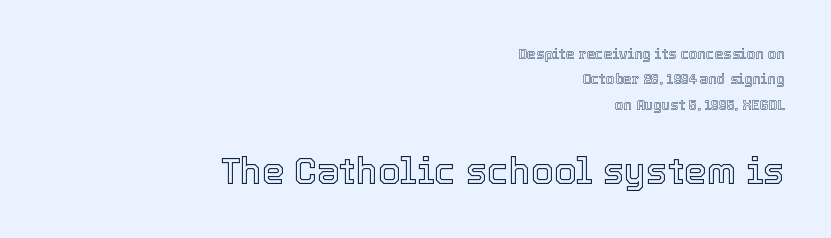
The image shows 36 px text type, upright; set right-aligned, line spacing 1.81x, normal letter spacing, not underlined; the second (bottom) block is 2.57x larger; a medium x-height.
